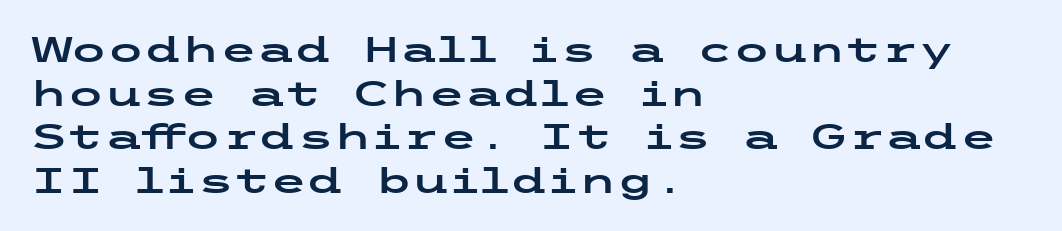
Q: Is the text italic (slanted)? A: No, it is upright.
Q: Is the typeface a serif or a sans-serif typeface? A: Sans-serif.
Q: Is the text underlined? A: No.
Q: How is the paragraph aligned? A: Left-aligned.
Q: Is the spacing between letters normal or unusually wide? A: Normal.
Q: Is the spacing between lines tight, normal or loose? A: Normal.
Q: Width (condensed, normal, or wide)? A: Wide.
Q: Stroke contrast? A: Low.
Q: x-height? A: Medium.
